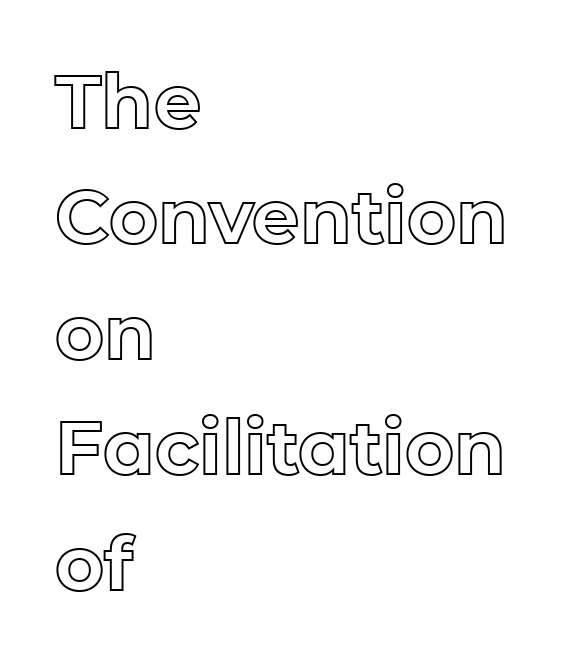
Q: Is the text italic (slanted)? A: No, it is upright.
Q: Is the text underlined? A: No.
Q: How is the paragraph aligned? A: Left-aligned.
Q: Is the spacing between letters normal or unusually wide? A: Normal.
Q: Is the spacing between lines tight, normal or loose? A: Normal.
Q: Width (condensed, normal, or wide)? A: Normal.
Q: x-height? A: Medium.
Q: Monospaced? A: No.
